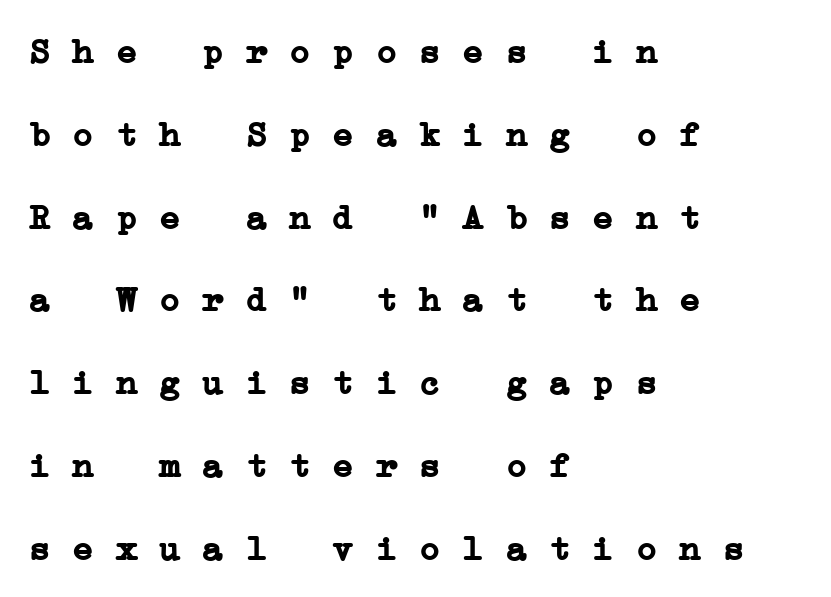
Q: Is the text bold? A: Yes.
Q: Is the typeface a serif or a sans-serif typeface? A: Serif.
Q: Is the text underlined? A: No.
Q: How is the paragraph aligned? A: Left-aligned.
Q: Is the spacing between letters normal or unusually wide? A: Normal.
Q: Is the spacing between lines tight, normal or loose? A: Loose.
Q: Width (condensed, normal, or wide)? A: Wide.
Q: Stroke contrast? A: Low.
Q: x-height? A: Medium.
Q: Monospaced? A: Yes.
